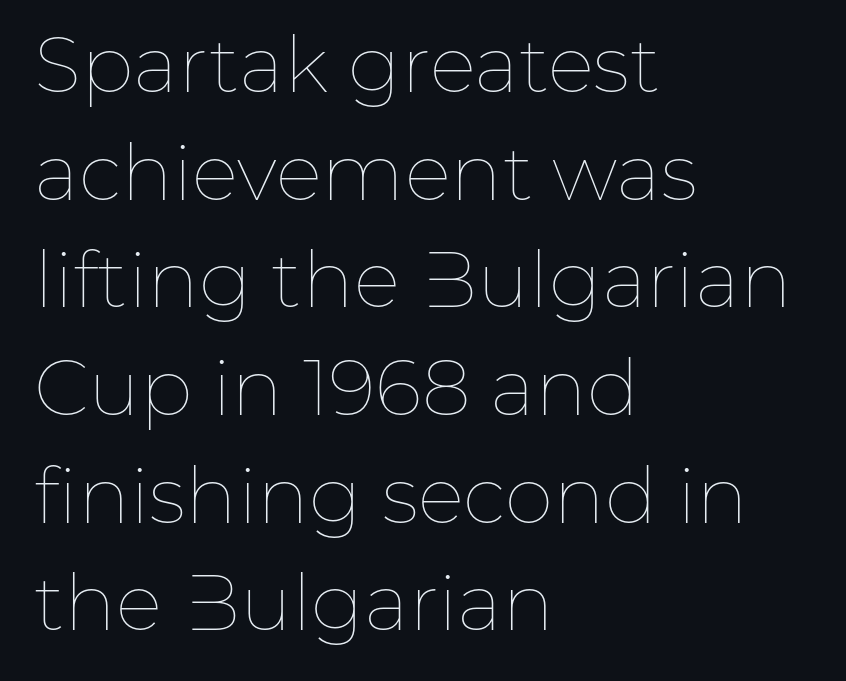
The image shows 78 px thin type, upright; set left-aligned, normal line spacing (1.38x), normal letter spacing, not underlined; low stroke contrast and a medium x-height.
